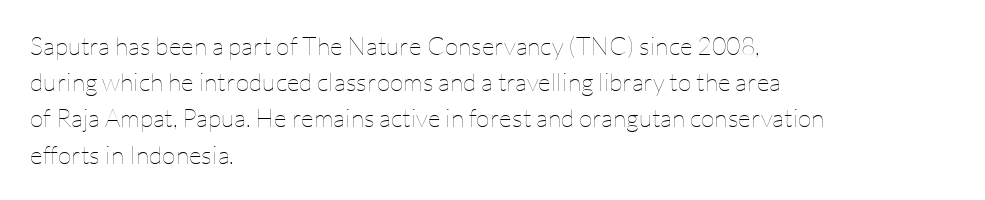
Q: Is the text bold? A: No.
Q: Is the text italic (slanted)? A: No, it is upright.
Q: Is the text underlined? A: No.
Q: How is the paragraph aligned? A: Left-aligned.
Q: Is the spacing between letters normal or unusually wide? A: Normal.
Q: Is the spacing between lines tight, normal or loose? A: Normal.
